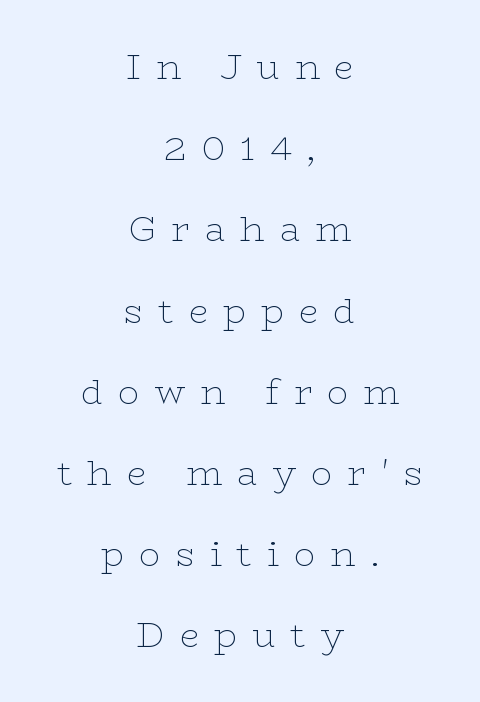
The image shows 35 px thin, wide serif type, upright; set centered, loose line spacing (2.32x), unusually wide letter spacing (+0.43 em), not underlined; low stroke contrast and a medium x-height.
